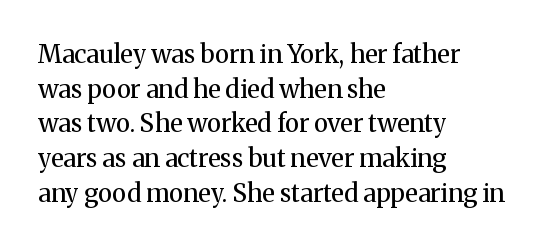
The letters stand straight up with perfectly vertical stems. The typesetter chose a ragged-right arrangement here. What's the leading like? Ordinary, nothing unusual. Nothing unusual about the tracking: characters are spaced as the font intends. Is the stroke heavy? The answer is a plain regular-or-lighter.
